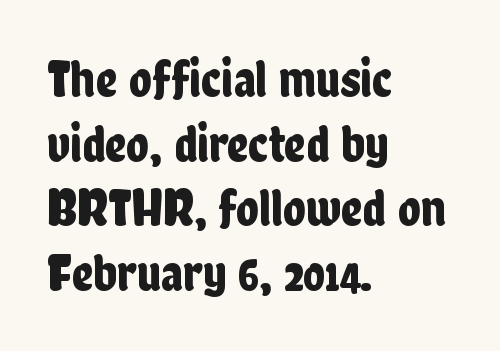
Observe the absence of serifs on each vertical stroke in this sample. The paragraph shown leans on its left margin. These lines were composed using upright roman letters. Anything drawn beneath the words? Only blank space. Do the characters align in a grid? No, the font is proportional.
